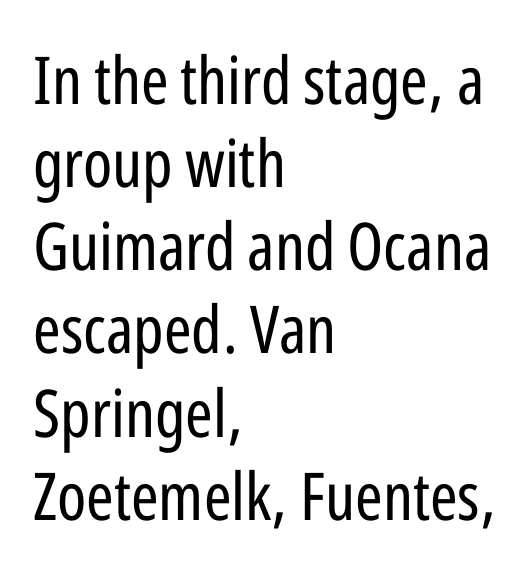
Q: Is the text bold? A: No.
Q: Is the text italic (slanted)? A: No, it is upright.
Q: Is the typeface a serif or a sans-serif typeface? A: Sans-serif.
Q: Is the text underlined? A: No.
Q: How is the paragraph aligned? A: Left-aligned.
Q: Is the spacing between letters normal or unusually wide? A: Normal.
Q: Is the spacing between lines tight, normal or loose? A: Normal.
Q: Width (condensed, normal, or wide)? A: Condensed.
Q: Stroke contrast? A: Low.
Q: x-height? A: Medium.
Q: Monospaced? A: No.
